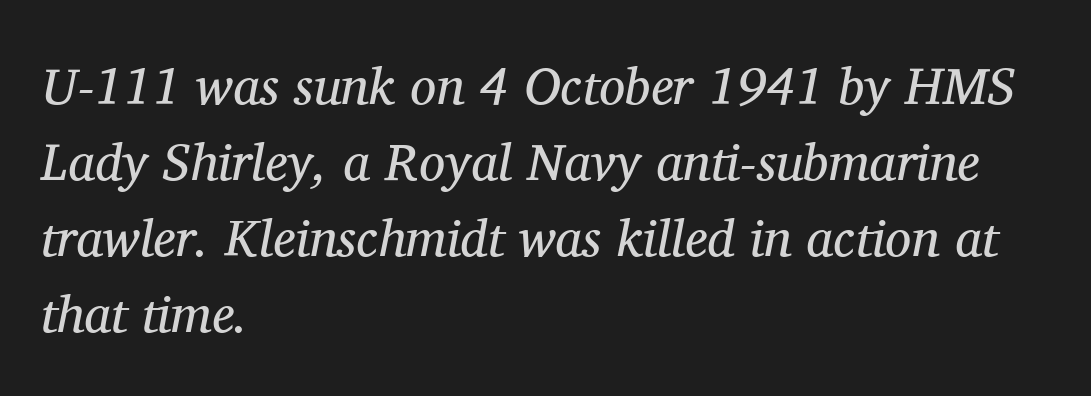
Q: Is the text bold? A: No.
Q: Is the text italic (slanted)? A: Yes, it leans right by about 11 degrees.
Q: Is the typeface a serif or a sans-serif typeface? A: Serif.
Q: Is the text underlined? A: No.
Q: How is the paragraph aligned? A: Left-aligned.
Q: Is the spacing between letters normal or unusually wide? A: Normal.
Q: Is the spacing between lines tight, normal or loose? A: Normal.
Q: Width (condensed, normal, or wide)? A: Normal.
Q: Stroke contrast? A: Medium.
Q: x-height? A: Medium.
Q: Monospaced? A: No.
